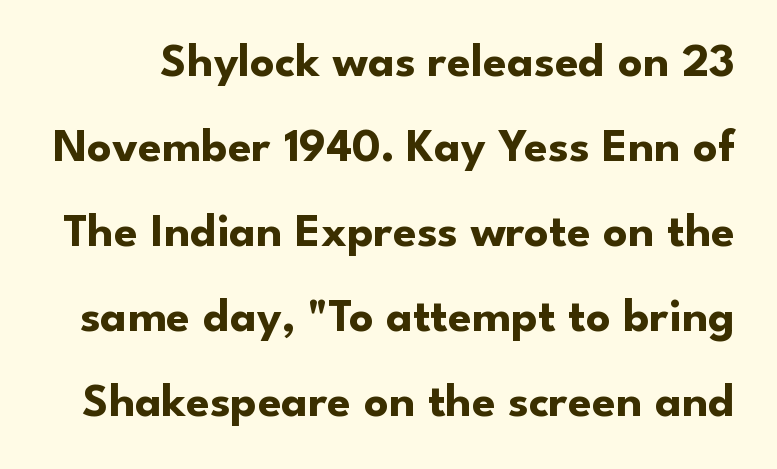
{"serif": "no", "italic": "no", "bold": "yes", "weight": "bold", "width": "normal", "stroke_contrast": "low", "x_height": "small", "monospaced": "no", "underline": "no", "line_spacing_ratio": 1.77, "letter_spacing": "normal", "letter_spacing_em": 0.0, "glyph_px": 48}
